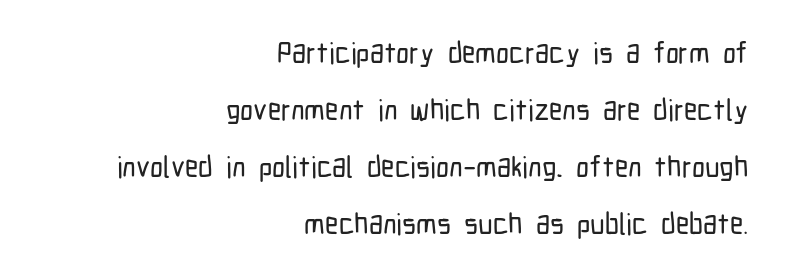
How would I describe the line gaps? Wide and relaxed. A typesetter would call this proportional, since set widths differ per character. Do the letters lean? They stand straight. These lines keep a tight, regular rhythm from letter to letter. Unlike a traditional serif, this face leaves its strokes unadorned. Each line ends at the same right margin while the left side varies.
